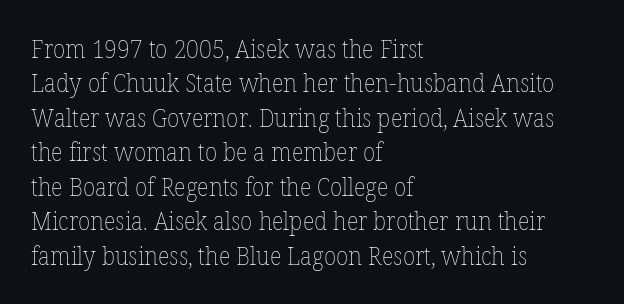
Spacing between characters is what you'd get straight out of the box. The passage shown is not underscored anywhere. The lines in this sample share a left origin and differ only in where they stop. The lines sit at an ordinary, default distance from one another. Is the type heavy? It reads as light-to-regular instead.
